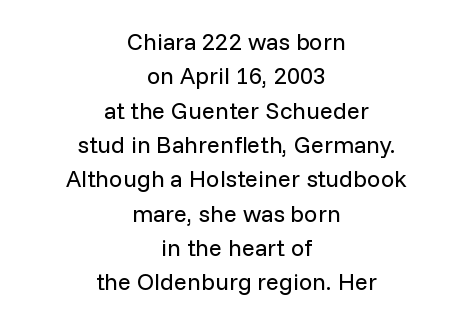
In terms of leading, this rendering sits right in the middle. Each line is balanced around a shared central axis. The cut favours lightness, reaching ordinary text weight at its darkest. Notice how the stems are strictly vertical — no italics here. The horizontal fit of the characters is conventional and even.
